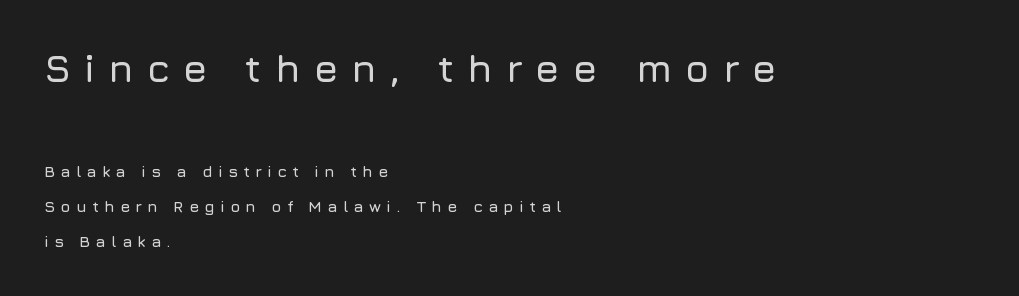
Q: Is the text italic (slanted)? A: No, it is upright.
Q: Is the typeface a serif or a sans-serif typeface? A: Sans-serif.
Q: Is the text underlined? A: No.
Q: How is the paragraph aligned? A: Left-aligned.
Q: Is the spacing between letters normal or unusually wide? A: Unusually wide.
Q: Is the spacing between lines tight, normal or loose? A: Loose.
Q: Which block of text is set in a larger size, the first (top) or the second (bottom)? A: The first (top) one.
Q: Width (condensed, normal, or wide)? A: Normal.
Q: Stroke contrast? A: Low.
Q: x-height? A: Medium.
Q: Monospaced? A: No.
